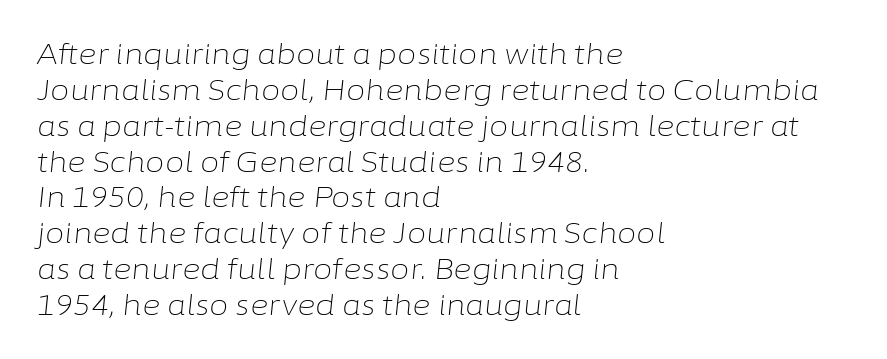
The image shows 28 px light type, italic (leaning right); set left-aligned, normal line spacing (1.28x), normal letter spacing, not underlined; low stroke contrast and a medium x-height.
